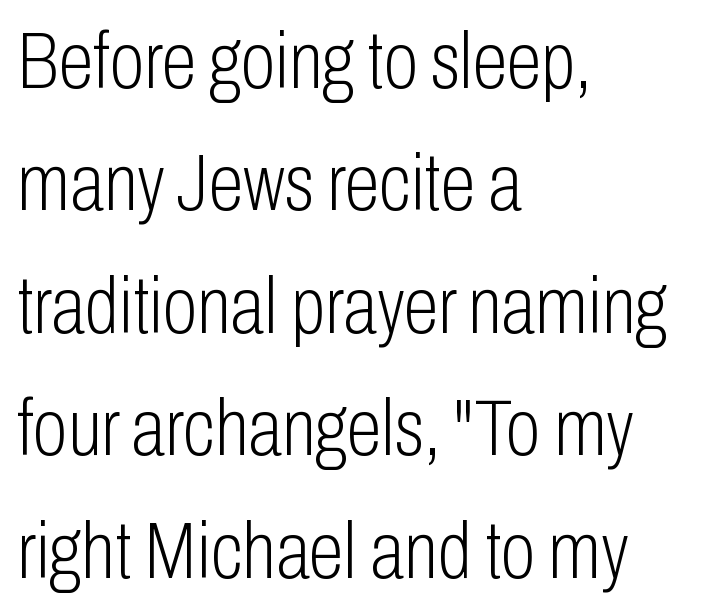
Q: Is the text bold? A: No.
Q: Is the text italic (slanted)? A: No, it is upright.
Q: Is the typeface a serif or a sans-serif typeface? A: Sans-serif.
Q: Is the text underlined? A: No.
Q: How is the paragraph aligned? A: Left-aligned.
Q: Is the spacing between letters normal or unusually wide? A: Normal.
Q: Is the spacing between lines tight, normal or loose? A: Normal.
Q: Width (condensed, normal, or wide)? A: Condensed.
Q: Stroke contrast? A: Low.
Q: x-height? A: Medium.
Q: Monospaced? A: No.
